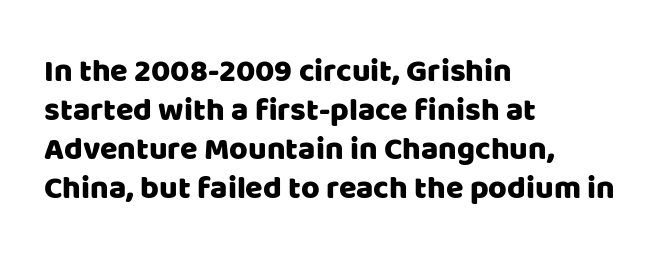
Q: Is the text italic (slanted)? A: No, it is upright.
Q: Is the typeface a serif or a sans-serif typeface? A: Sans-serif.
Q: Is the text underlined? A: No.
Q: How is the paragraph aligned? A: Left-aligned.
Q: Is the spacing between letters normal or unusually wide? A: Normal.
Q: Width (condensed, normal, or wide)? A: Normal.
Q: Stroke contrast? A: Low.
Q: x-height? A: Large.
Q: Monospaced? A: No.
